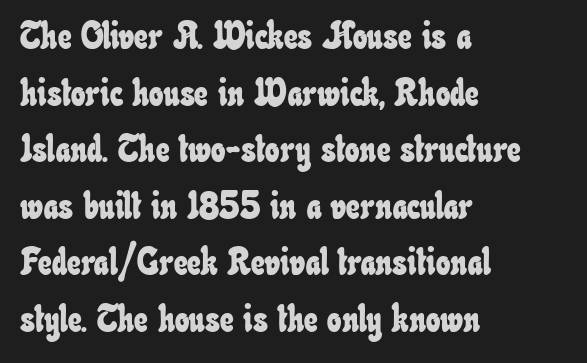
Line beginnings align vertically; line endings do not. Varying glyph widths throughout — classic text-font behaviour. Quick note: underline off. Normally led — the rows are evenly, conventionally spaced. Each word holds together tightly as a unit, with standard inter-letter gaps.
